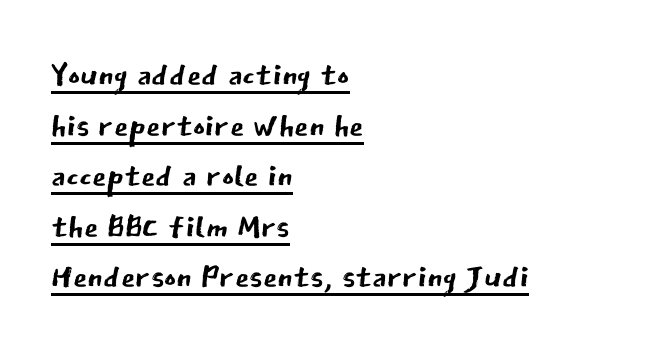
The image shows 46 px regular-weight sans-serif type, upright; set left-aligned, tight line spacing (1.1x), normal letter spacing, underlined; low stroke contrast and a medium x-height.
